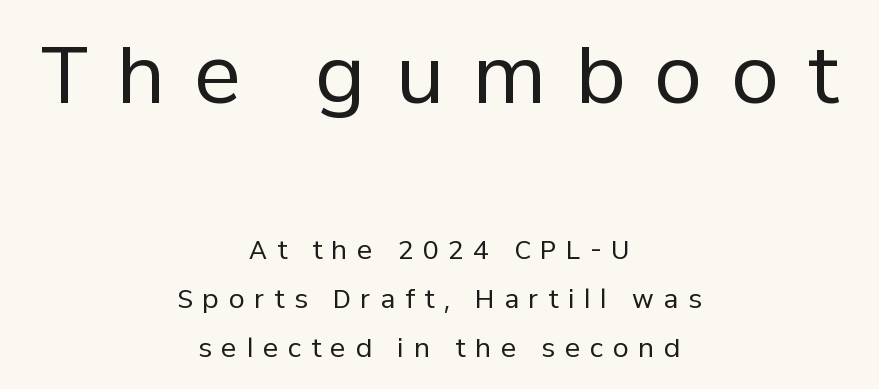
{"serif": "no", "italic": "no", "bold": "no", "weight": "regular", "width": "normal", "stroke_contrast": "low", "x_height": "medium", "monospaced": "no", "underline": "no", "align": "center", "line_spacing_ratio": 1.88, "letter_spacing": "wide", "letter_spacing_em": 0.37, "larger_block": "first", "size_ratio": 3.0, "glyph_px": 78}
